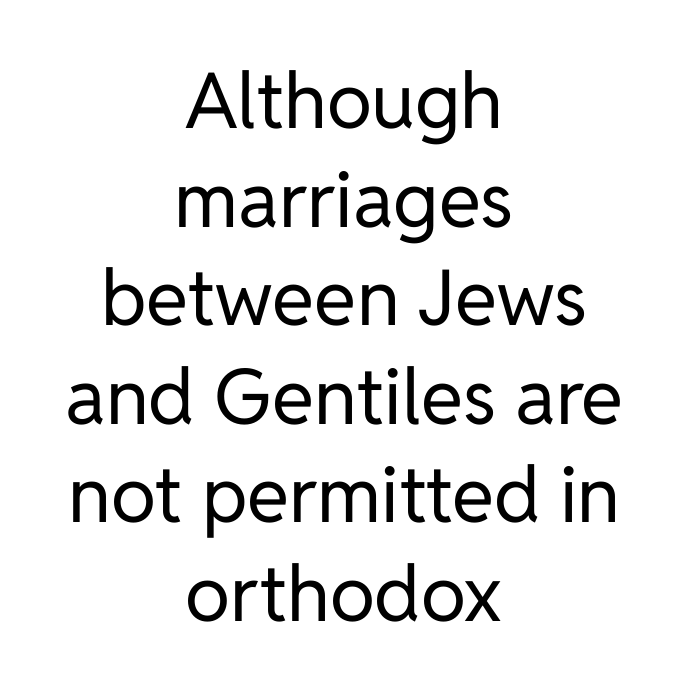
Lines of text with bare space underneath. Looks like regular typesetting: each glyph gets only the width it needs. Serifs: no, the terminals of the letterforms are clean. Every stem runs plumb, perpendicular to the baseline. Compared with a flush-left layout, this one balances lines on the center instead. Weight: in the light-to-regular range.
